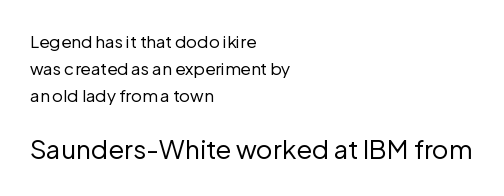
{"italic": "no", "bold": "no", "underline": "no", "align": "left", "line_spacing": "normal", "line_spacing_ratio": 1.6, "letter_spacing": "normal", "letter_spacing_em": 0.0, "larger_block": "second", "size_ratio": 1.53, "glyph_px": 26}
